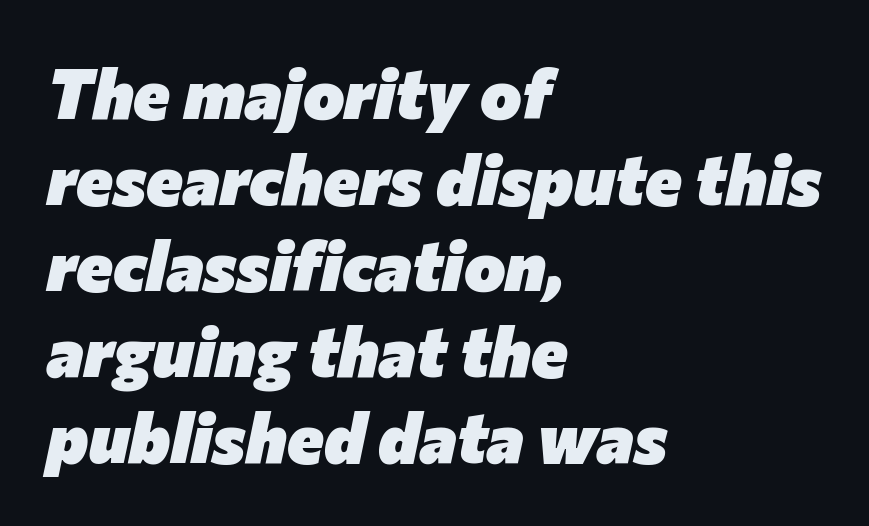
Spacing between characters is what you'd get straight out of the box. A dark, heavy texture on the line: the type is bold. Glance below the letters and you will spot only blank space. Think of a printed novel: that variable character pitch is what you see here. Typeset ragged right — the left edge is the straight one.
